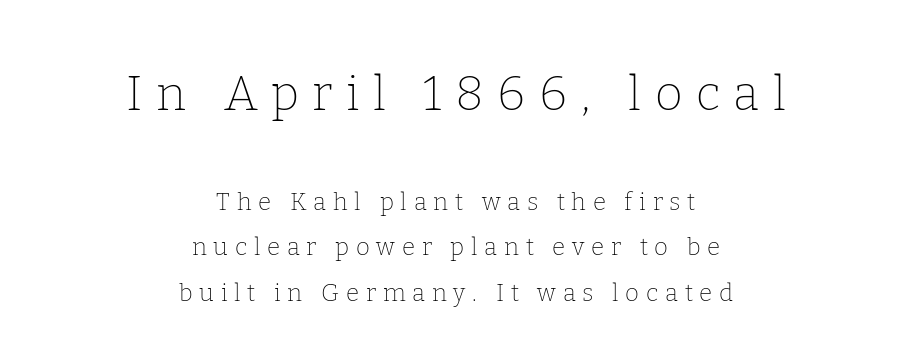
Q: Is the text bold? A: No.
Q: Is the text italic (slanted)? A: No, it is upright.
Q: Is the typeface a serif or a sans-serif typeface? A: Serif.
Q: Is the text underlined? A: No.
Q: How is the paragraph aligned? A: Centered.
Q: Is the spacing between letters normal or unusually wide? A: Unusually wide.
Q: Is the spacing between lines tight, normal or loose? A: Loose.
Q: Which block of text is set in a larger size, the first (top) or the second (bottom)? A: The first (top) one.
Q: Width (condensed, normal, or wide)? A: Normal.
Q: Stroke contrast? A: Low.
Q: x-height? A: Medium.
Q: Monospaced? A: No.
